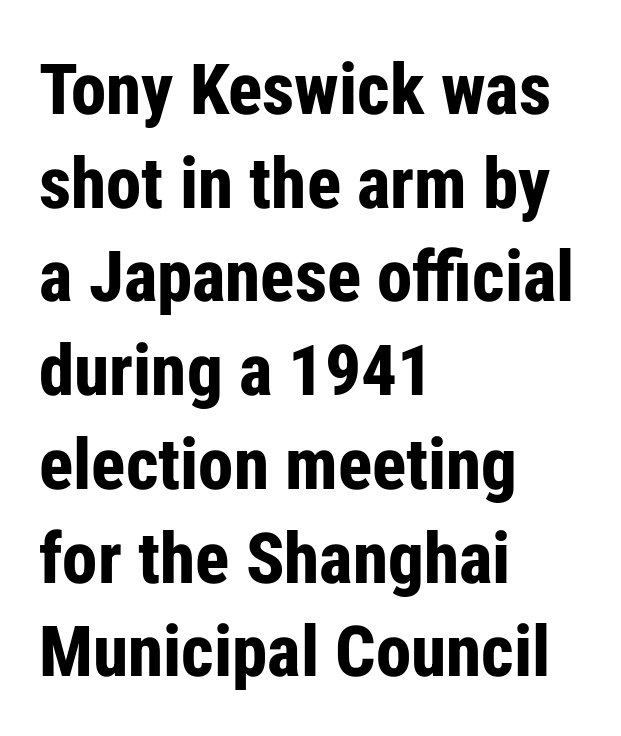
Spacing verdict: proportional, widths tailored to each character. Short and long lines alike share a common starting point at left. Every letter is thick-stroked: bold, no question. The passage shown stacks its lines at a standard gap. In terms of letterspacing, this is plain default setting.
